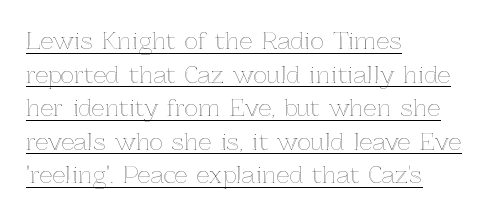
The image shows 23 px text type, upright; set left-aligned, normal line spacing (1.46x), normal letter spacing, underlined.
